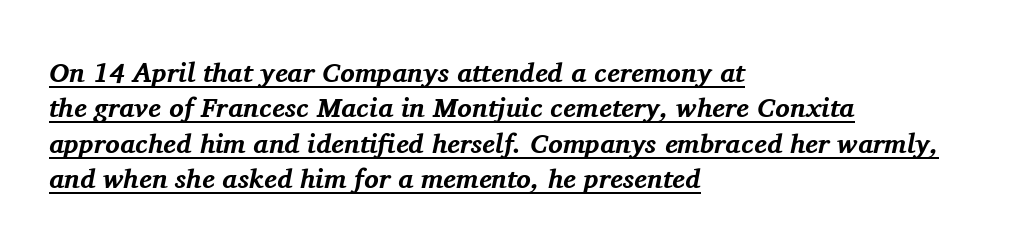
{"italic": "yes", "lean": "right", "slant_degrees": 11, "bold": "yes", "underline": "yes", "align": "left", "line_spacing": "normal", "line_spacing_ratio": 1.31, "letter_spacing": "normal", "letter_spacing_em": 0.0, "glyph_px": 27}
